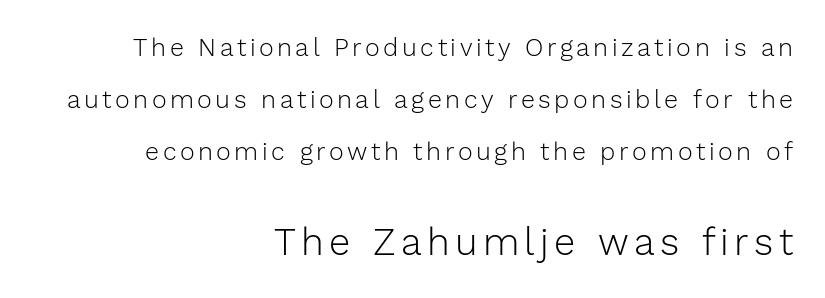
Note the varied advance widths — an 'i' is clearly narrower than an 'm'. You can tell it's not italic because the verticals are truly vertical. The glyphs in this specimen are sans serif. Teacher's note: observe the even right margin — that is flush-right alignment. The passage shown stacks its lines with a broad gap.
